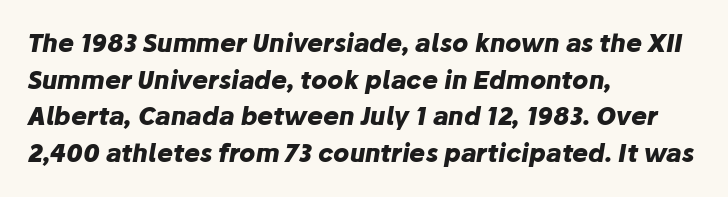
Slanted lettering throughout. The rendering anchors every line to the left-hand side. Letter spacing: default. One glance says typical: line gaps are just what's usual. The font is running at its bold setting. The space directly below the letters is spotless.
